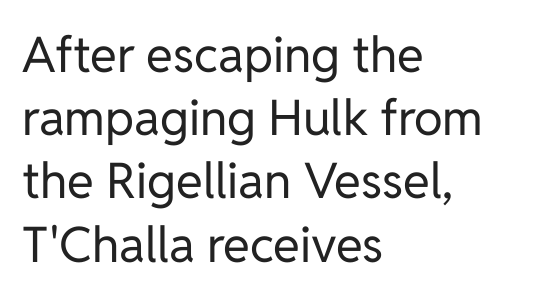
Check under the words: just untouched page. Is this a fixed-width face? No — the glyphs have proportional, varying widths. Is the block centered? No — it sits flush against the left margin. The designer went with a sans here, leaving each stem footless. The lettering stays uniformly vertical, giving the passage a roman look.
